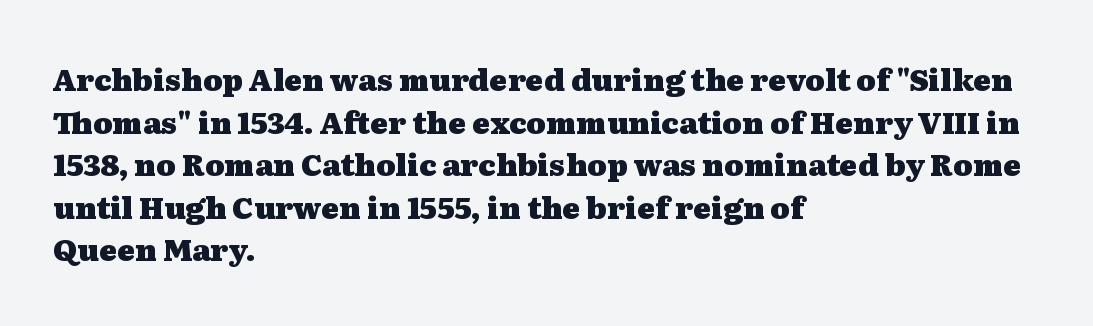
Unlike a clean sans, this face finishes its strokes with serifs. Italic? Not at all — the glyphs are vertical. Looks like regular typesetting: each glyph gets only the width it needs. The glyphs have the mass of a bold cut. These lines are set flush left with a ragged right edge. The designer left line spacing at the default.
